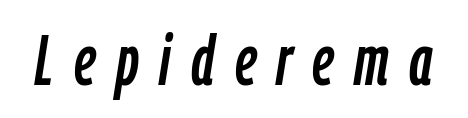
The image shows 70 px condensed type, italic (leaning right); set unusually wide letter spacing (+0.29 em), not underlined; low stroke contrast and a medium x-height.
